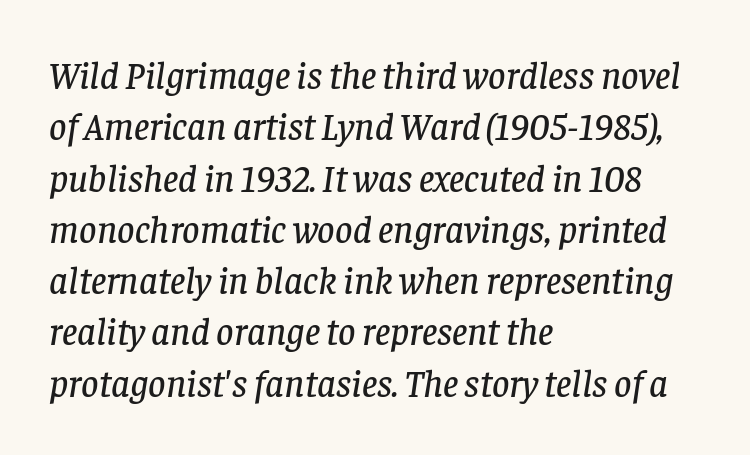
Q: Is the text italic (slanted)? A: Yes, it leans right by about 8 degrees.
Q: Is the typeface a serif or a sans-serif typeface? A: Serif.
Q: Is the text underlined? A: No.
Q: How is the paragraph aligned? A: Left-aligned.
Q: Is the spacing between letters normal or unusually wide? A: Normal.
Q: Is the spacing between lines tight, normal or loose? A: Normal.
Q: Width (condensed, normal, or wide)? A: Normal.
Q: Stroke contrast? A: Low.
Q: x-height? A: Large.
Q: Monospaced? A: No.
